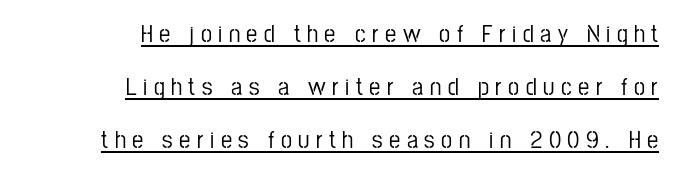
The image shows 25 px text type, upright; set right-aligned, loose line spacing (2.13x), unusually wide letter spacing (+0.26 em), underlined.
